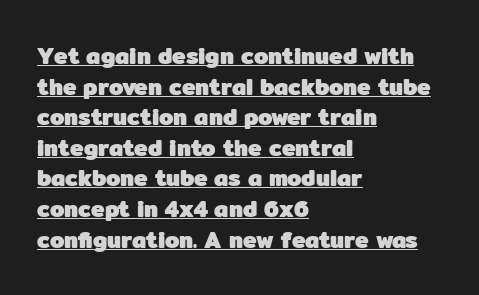
Is there any slant? The stems are plumb. The rendered words wear a rule along their underside. Nobody touched the tracking dial on this one. Horizontally, the lines are justified to the leading edge only. Thick stems and heavy bowls — unmistakably bold. Rows of type keep a routine distance in the vertical direction.
